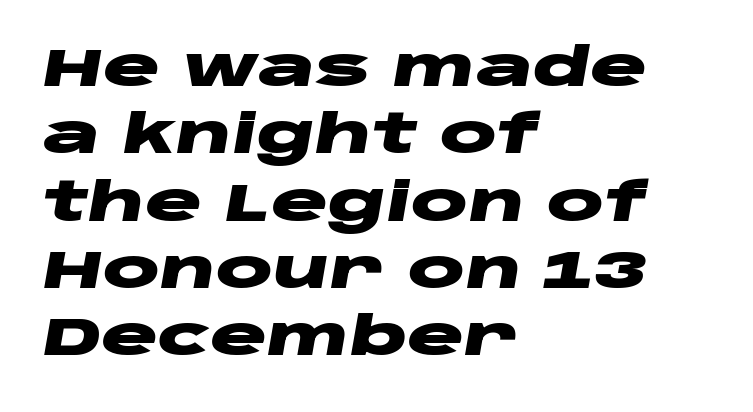
Q: Is the text bold? A: Yes.
Q: Is the text italic (slanted)? A: Yes, it leans right by about 10 degrees.
Q: Is the text underlined? A: No.
Q: How is the paragraph aligned? A: Left-aligned.
Q: Is the spacing between letters normal or unusually wide? A: Normal.
Q: Is the spacing between lines tight, normal or loose? A: Normal.
Q: Width (condensed, normal, or wide)? A: Wide.
Q: Stroke contrast? A: Low.
Q: x-height? A: Large.
Q: Monospaced? A: No.
